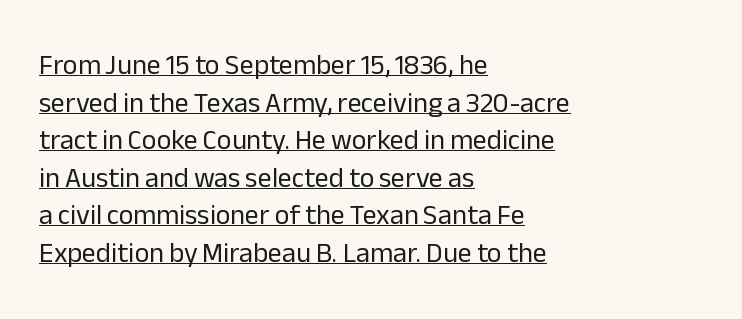
The image shows 28 px regular-weight sans-serif type, upright; set left-aligned, normal line spacing (1.34x), normal letter spacing, underlined; low stroke contrast and a medium x-height.
